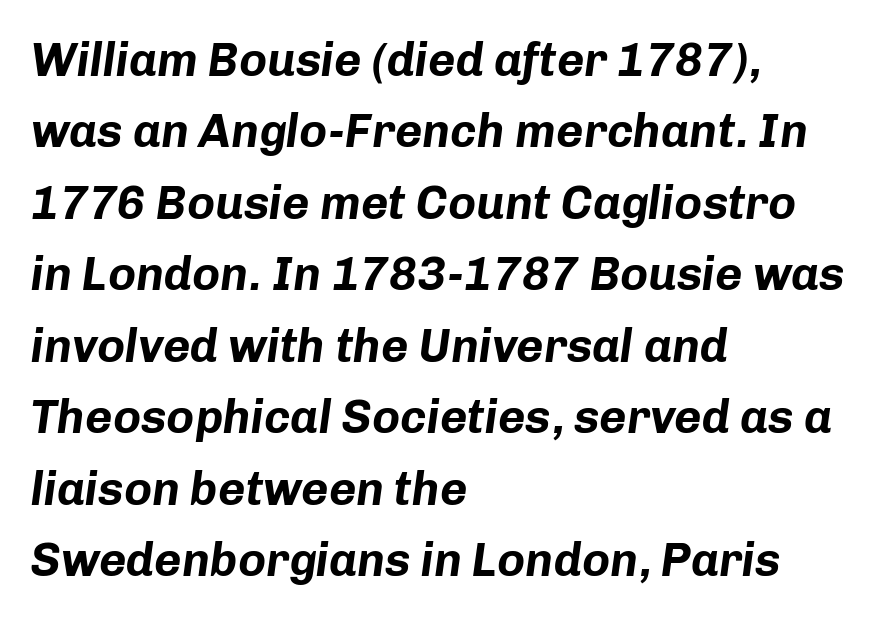
Q: Is the text bold? A: Yes.
Q: Is the text italic (slanted)? A: Yes, it leans right by about 8 degrees.
Q: Is the text underlined? A: No.
Q: How is the paragraph aligned? A: Left-aligned.
Q: Is the spacing between letters normal or unusually wide? A: Normal.
Q: Is the spacing between lines tight, normal or loose? A: Normal.
Q: Width (condensed, normal, or wide)? A: Normal.
Q: Stroke contrast? A: Low.
Q: x-height? A: Medium.
Q: Monospaced? A: No.
